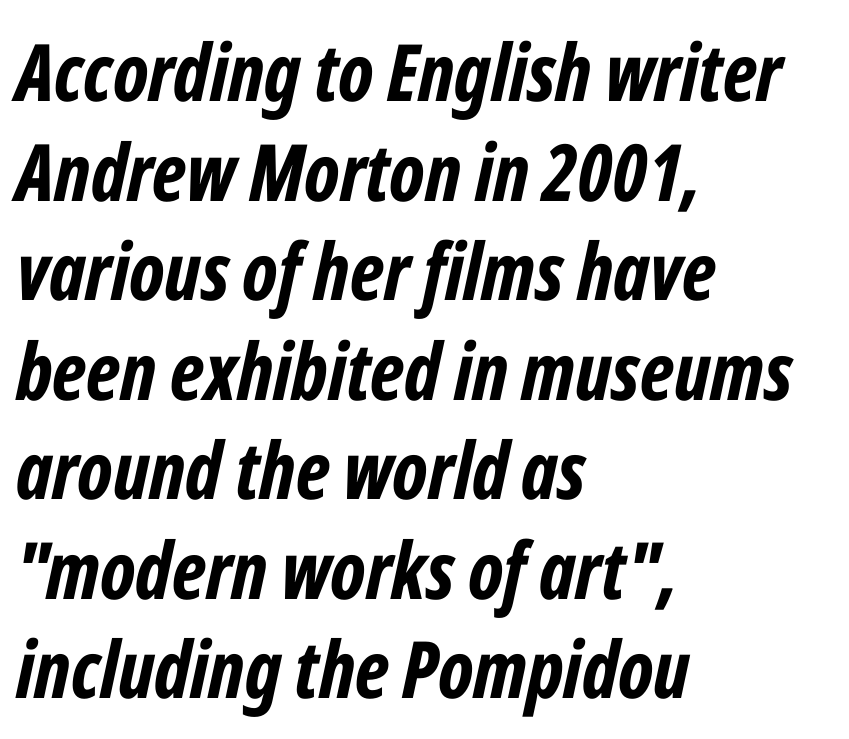
{"italic": "yes", "lean": "right", "slant_degrees": 12, "bold": "yes", "weight": "bold", "width": "condensed", "stroke_contrast": "low", "x_height": "medium", "monospaced": "no", "underline": "no", "align": "left", "line_spacing": "normal", "line_spacing_ratio": 1.26, "letter_spacing": "normal", "letter_spacing_em": 0.0, "glyph_px": 79}
